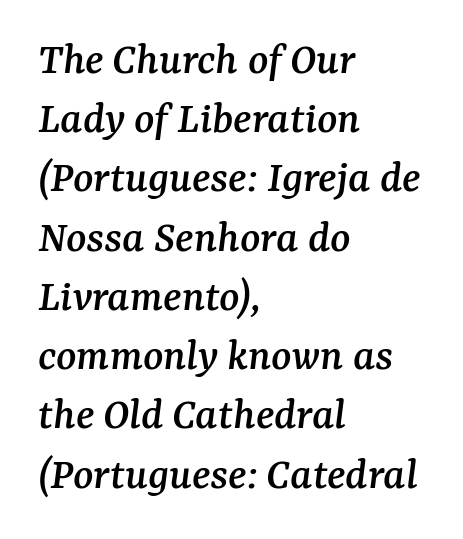
{"serif": "yes", "italic": "yes", "lean": "right", "slant_degrees": 7, "width": "normal", "stroke_contrast": "medium", "x_height": "medium", "monospaced": "no", "underline": "no", "align": "left", "line_spacing": "normal", "line_spacing_ratio": 1.26, "letter_spacing": "normal", "letter_spacing_em": 0.0, "glyph_px": 47}
